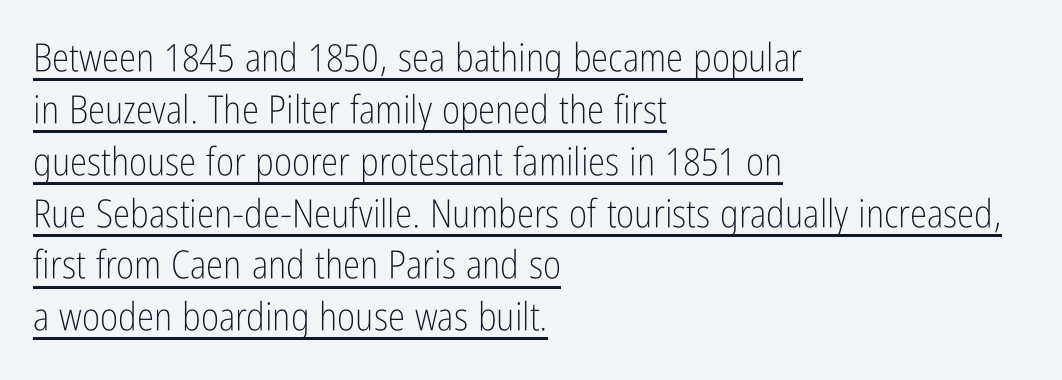
Looks like regular typesetting: each glyph gets only the width it needs. Each line starts at the same left margin while the right side varies. Spacing between characters is what you'd get straight out of the box. Font category for this specimen: sans-serif.
